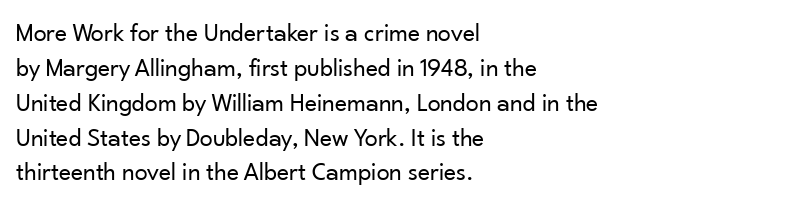
The image shows 26 px text type, upright; set left-aligned, normal line spacing (1.34x), normal letter spacing, not underlined.
